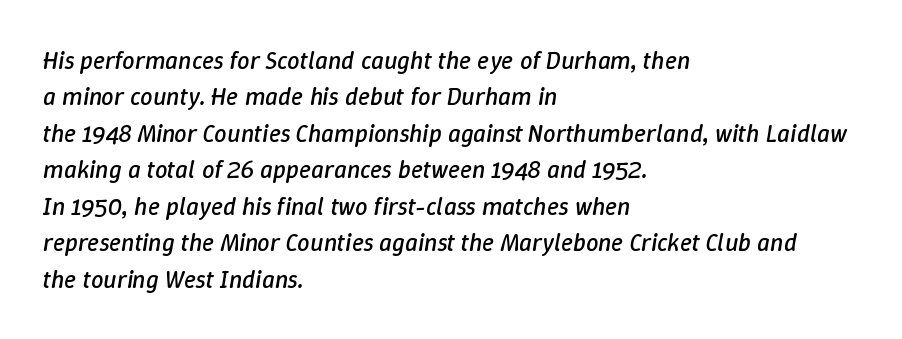
{"italic": "yes", "lean": "right", "slant_degrees": 9, "bold": "no", "underline": "no", "align": "left", "line_spacing": "normal", "line_spacing_ratio": 1.46, "letter_spacing": "normal", "letter_spacing_em": 0.0, "glyph_px": 25}
